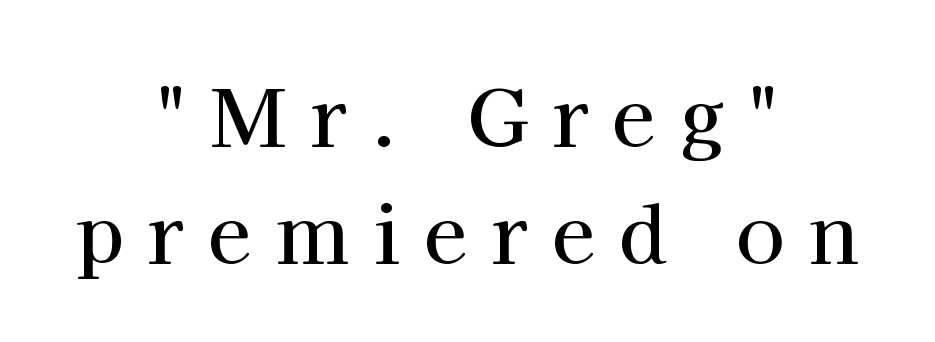
The image shows 79 px serif type, upright; set centered, normal line spacing (1.48x), unusually wide letter spacing (+0.31 em), not underlined; high stroke contrast and a medium x-height.
